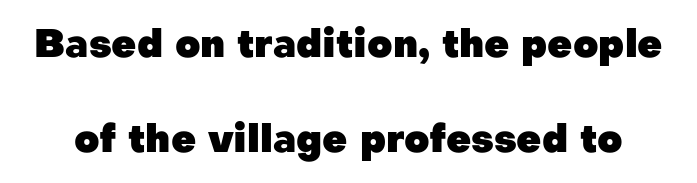
The image shows 39 px heavy sans-serif type, upright; set loose line spacing (2.44x), normal letter spacing, not underlined; low stroke contrast and a medium x-height.
